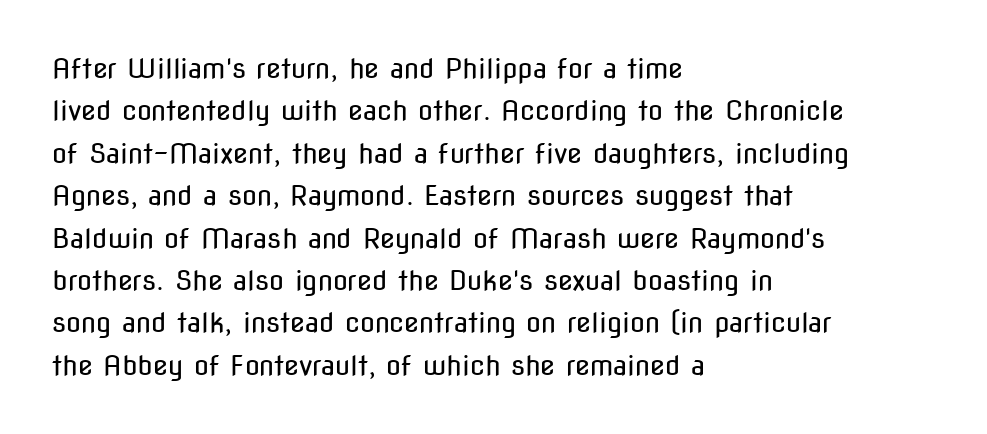
Characters follow at the spacing the type designer built in. Where is the straight margin? On the left. Weight: regular or lighter. Check the space under the baseline: it is left empty. Each new line begins a customary step beneath the previous one.
